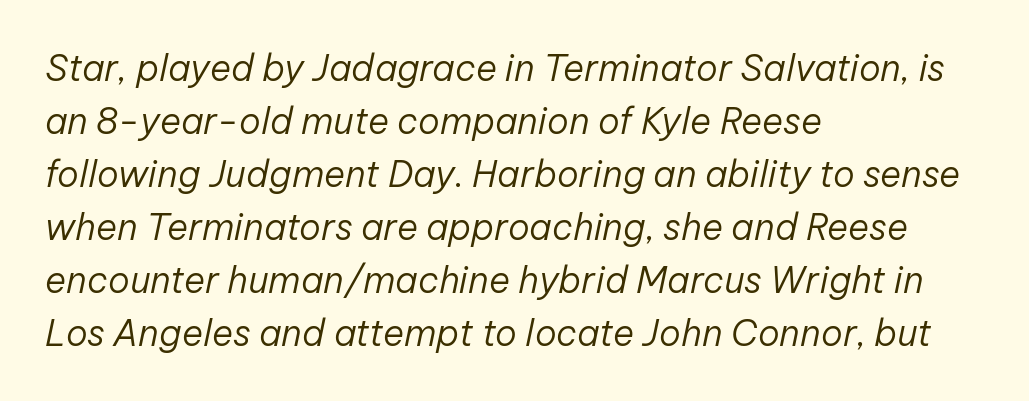
Think of a printed novel: that variable character pitch is what you see here. Unmarked baselines from the first word to the last. Spacing between characters is what you'd get straight out of the box. The typography opts for an oblique posture over an upright one.
